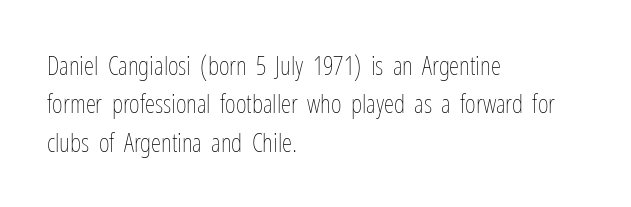
{"italic": "no", "bold": "no", "underline": "no", "align": "left", "line_spacing": "normal", "line_spacing_ratio": 1.48, "letter_spacing": "normal", "letter_spacing_em": 0.0, "glyph_px": 26}
